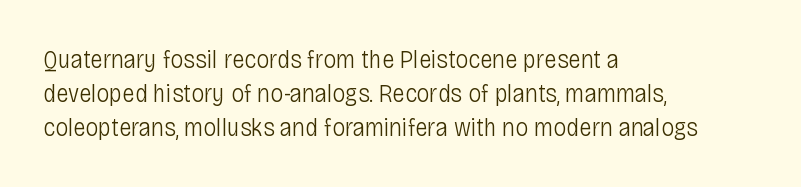
{"italic": "no", "bold": "no", "underline": "no", "align": "left", "line_spacing": "normal", "line_spacing_ratio": 1.3, "letter_spacing": "normal", "letter_spacing_em": 0.0, "glyph_px": 26}
